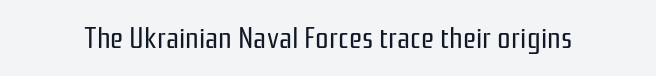
Q: Is the text bold? A: No.
Q: Is the text italic (slanted)? A: No, it is upright.
Q: Is the typeface a serif or a sans-serif typeface? A: Sans-serif.
Q: Is the text underlined? A: No.
Q: Is the spacing between letters normal or unusually wide? A: Normal.
Q: Width (condensed, normal, or wide)? A: Condensed.
Q: Stroke contrast? A: Low.
Q: x-height? A: Medium.
Q: Monospaced? A: No.
